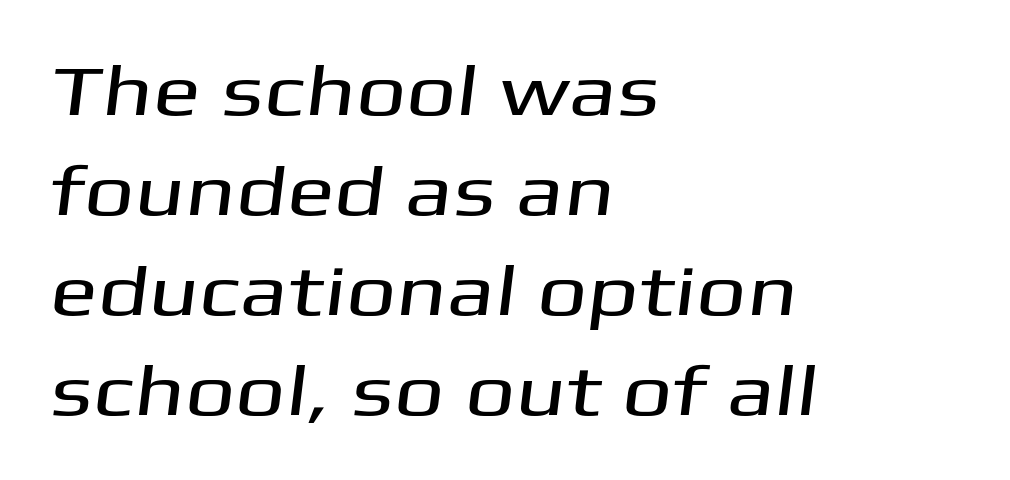
Q: Is the typeface a serif or a sans-serif typeface? A: Sans-serif.
Q: Is the text underlined? A: No.
Q: How is the paragraph aligned? A: Left-aligned.
Q: Is the spacing between letters normal or unusually wide? A: Normal.
Q: Is the spacing between lines tight, normal or loose? A: Normal.
Q: Width (condensed, normal, or wide)? A: Wide.
Q: Stroke contrast? A: Medium.
Q: x-height? A: Medium.
Q: Monospaced? A: No.
